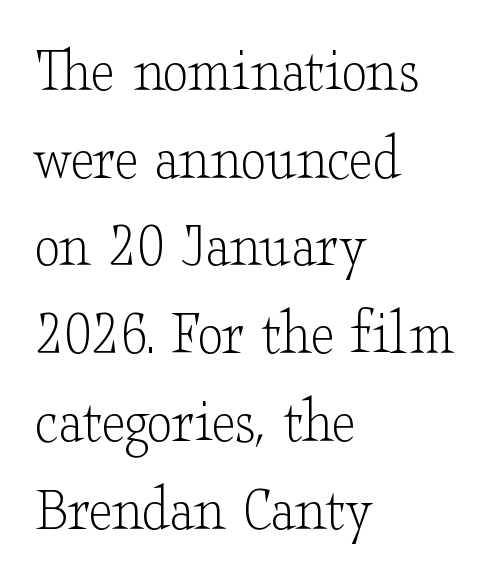
Q: Is the text bold? A: No.
Q: Is the text italic (slanted)? A: No, it is upright.
Q: Is the typeface a serif or a sans-serif typeface? A: Serif.
Q: Is the text underlined? A: No.
Q: How is the paragraph aligned? A: Left-aligned.
Q: Is the spacing between letters normal or unusually wide? A: Normal.
Q: Is the spacing between lines tight, normal or loose? A: Normal.
Q: Width (condensed, normal, or wide)? A: Wide.
Q: Stroke contrast? A: Low.
Q: x-height? A: Small.
Q: Monospaced? A: No.
